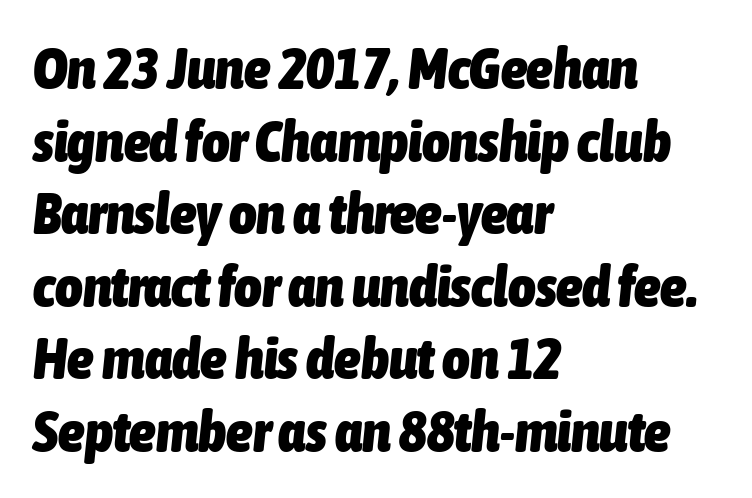
Q: Is the text bold? A: Yes.
Q: Is the text italic (slanted)? A: Yes, it leans right by about 6 degrees.
Q: Is the text underlined? A: No.
Q: How is the paragraph aligned? A: Left-aligned.
Q: Is the spacing between letters normal or unusually wide? A: Normal.
Q: Width (condensed, normal, or wide)? A: Condensed.
Q: Stroke contrast? A: Low.
Q: x-height? A: Medium.
Q: Monospaced? A: No.
